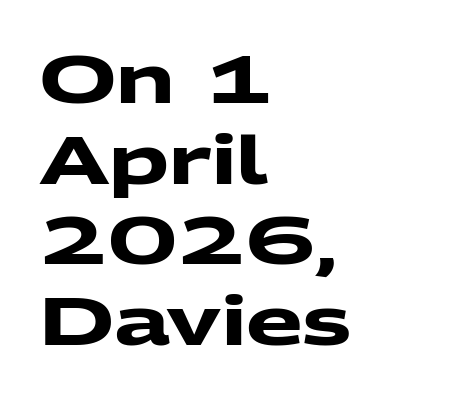
Q: Is the text bold? A: Yes.
Q: Is the typeface a serif or a sans-serif typeface? A: Sans-serif.
Q: Is the text underlined? A: No.
Q: How is the paragraph aligned? A: Left-aligned.
Q: Is the spacing between letters normal or unusually wide? A: Normal.
Q: Width (condensed, normal, or wide)? A: Wide.
Q: Stroke contrast? A: Medium.
Q: x-height? A: Medium.
Q: Monospaced? A: No.
